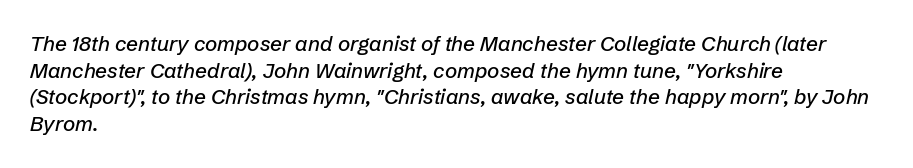
{"italic": "yes", "lean": "right", "slant_degrees": 12, "underline": "no", "align": "left", "line_spacing": "normal", "line_spacing_ratio": 1.27, "letter_spacing": "normal", "letter_spacing_em": 0.0, "glyph_px": 21}
